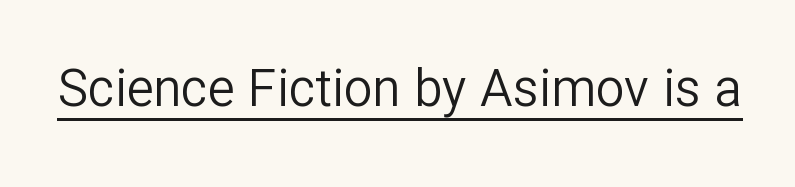
{"serif": "no", "italic": "no", "bold": "no", "weight": "regular", "width": "normal", "stroke_contrast": "low", "x_height": "medium", "monospaced": "no", "underline": "yes", "letter_spacing": "normal", "letter_spacing_em": 0.0, "glyph_px": 51}
